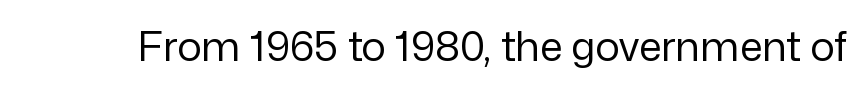
The image shows 41 px regular-weight sans-serif type, upright; set normal letter spacing, not underlined; low stroke contrast and a medium x-height.
